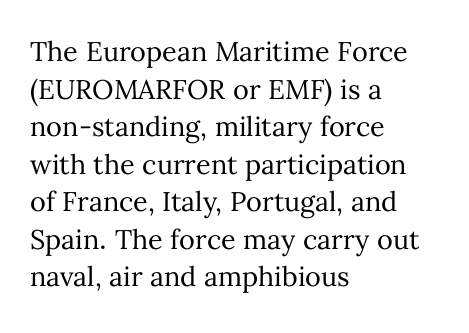
Notice how the stems are strictly vertical — no italics here. A bare baseline throughout the passage. Inter-character spacing is left at the font's built-in metrics. Vertical spacing — default. The ragged edge is on the right, which tells us the setting is flush left. The font sits on the lighter half of the weight spectrum, regular included.
